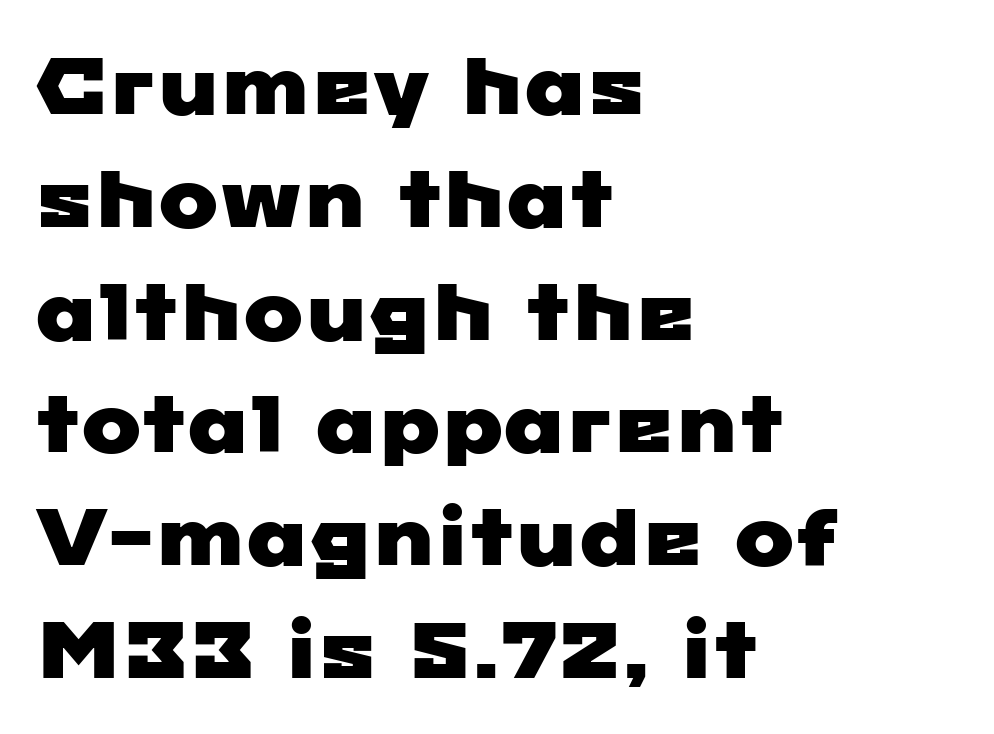
The image shows 80 px wide sans-serif type; set left-aligned, normal line spacing (1.41x), normal letter spacing, not underlined; low stroke contrast and a medium x-height.
